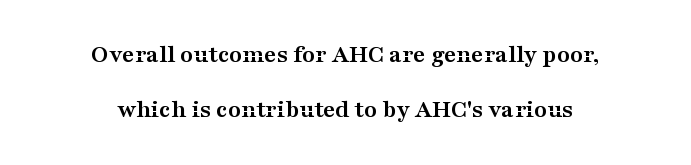
The image shows 26 px bold type, upright; set centered, loose line spacing (2.13x), normal letter spacing, not underlined.
